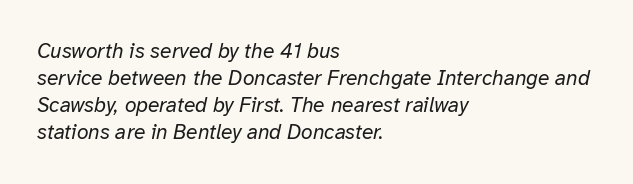
Q: Is the text bold? A: No.
Q: Is the text italic (slanted)? A: Yes, it leans right by about 12 degrees.
Q: Is the text underlined? A: No.
Q: How is the paragraph aligned? A: Left-aligned.
Q: Is the spacing between letters normal or unusually wide? A: Normal.
Q: Is the spacing between lines tight, normal or loose? A: Normal.
